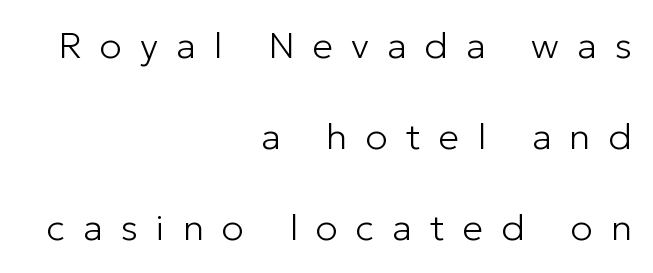
{"serif": "no", "italic": "no", "bold": "no", "weight": "light", "width": "normal", "stroke_contrast": "low", "x_height": "medium", "monospaced": "no", "underline": "no", "align": "right", "line_spacing": "loose", "line_spacing_ratio": 2.46, "letter_spacing": "wide", "letter_spacing_em": 0.49, "glyph_px": 37}
